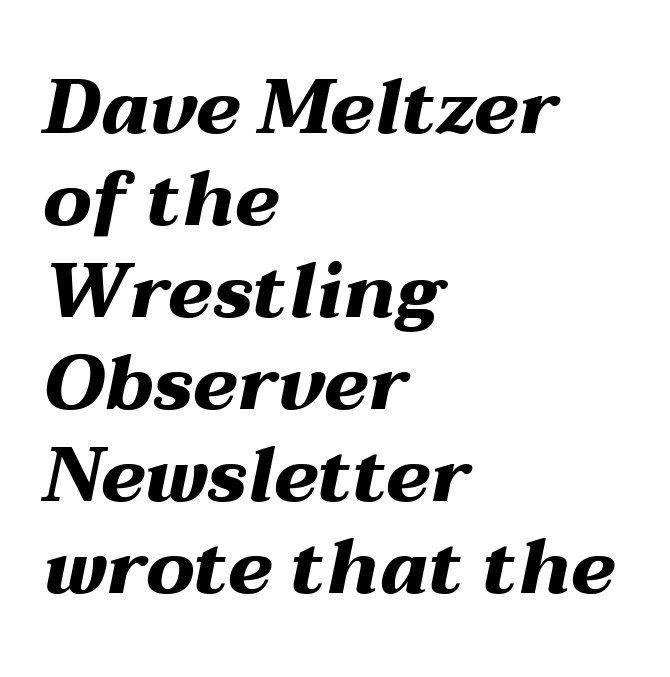
Q: Is the text bold? A: Yes.
Q: Is the text italic (slanted)? A: Yes, it leans right by about 12 degrees.
Q: Is the text underlined? A: No.
Q: How is the paragraph aligned? A: Left-aligned.
Q: Is the spacing between letters normal or unusually wide? A: Normal.
Q: Width (condensed, normal, or wide)? A: Wide.
Q: Stroke contrast? A: Medium.
Q: x-height? A: Medium.
Q: Monospaced? A: No.
